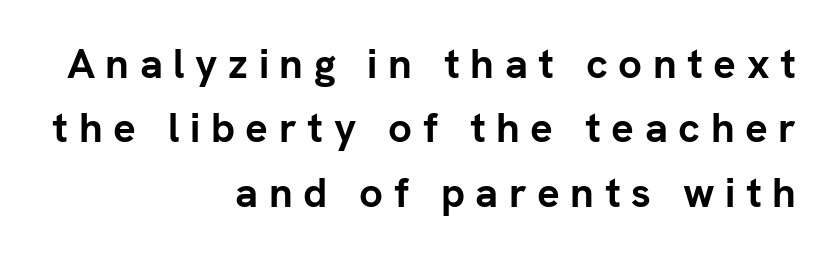
The image shows 42 px semibold sans-serif type, upright; set right-aligned, normal line spacing (1.53x), unusually wide letter spacing (+0.25 em), not underlined; low stroke contrast and a medium x-height.
